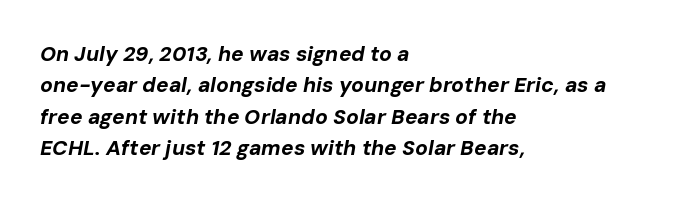
Vertical spacing — default. Check the space under the baseline: it is left empty. Weight: bold. Honestly, the letter spacing is just normal — you wouldn't notice it. In terms of posture, this sample is oblique.
